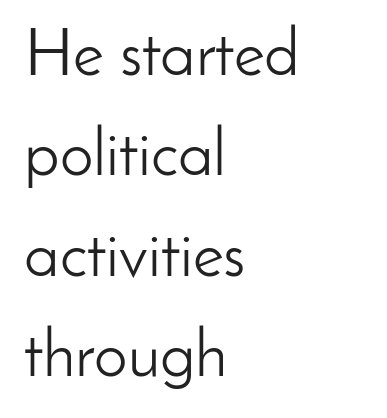
{"serif": "no", "italic": "no", "bold": "no", "weight": "light", "width": "normal", "stroke_contrast": "low", "x_height": "small", "monospaced": "no", "underline": "no", "align": "left", "line_spacing": "normal", "line_spacing_ratio": 1.5, "letter_spacing": "normal", "letter_spacing_em": 0.0, "glyph_px": 67}
